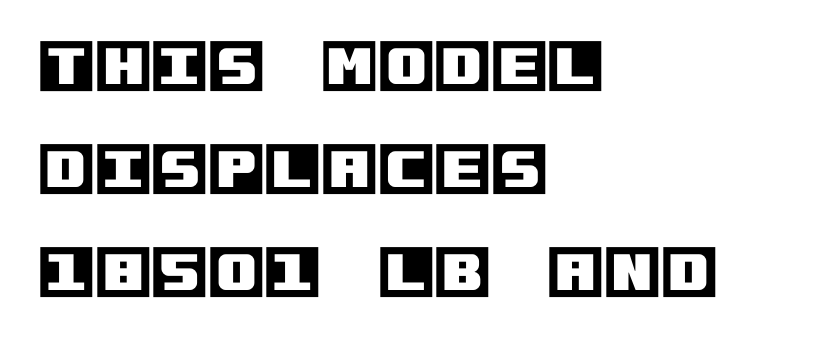
{"italic": "no", "width": "normal", "x_height": "large", "underline": "no", "align": "left", "line_spacing_ratio": 1.78, "letter_spacing": "normal", "letter_spacing_em": 0.0, "glyph_px": 58}
